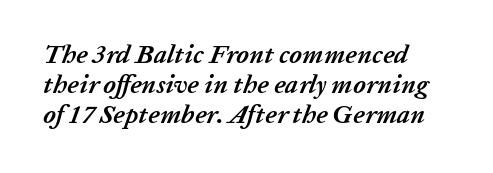
{"italic": "yes", "lean": "right", "slant_degrees": 20, "bold": "yes", "underline": "no", "align": "left", "line_spacing": "tight", "line_spacing_ratio": 1.15, "letter_spacing": "normal", "letter_spacing_em": 0.0, "glyph_px": 26}
